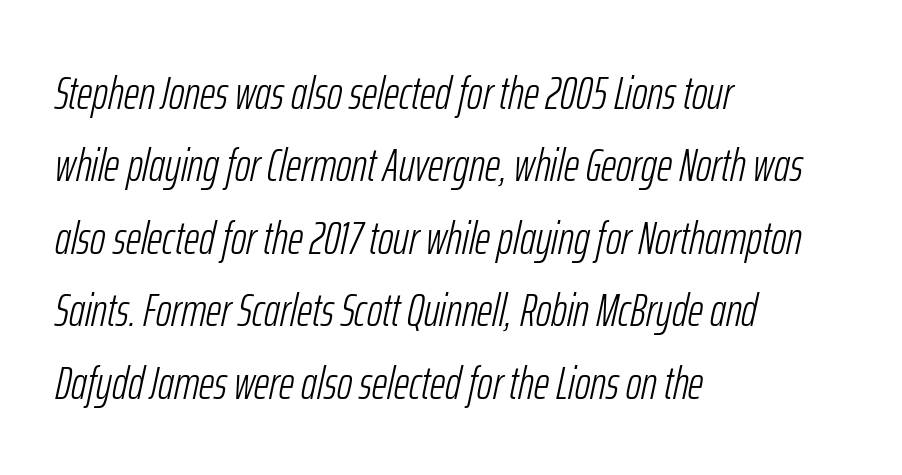
{"italic": "yes", "lean": "right", "slant_degrees": 12, "bold": "no", "weight": "light", "width": "condensed", "stroke_contrast": "low", "x_height": "medium", "monospaced": "no", "underline": "no", "align": "left", "line_spacing": "normal", "line_spacing_ratio": 1.54, "letter_spacing": "normal", "letter_spacing_em": 0.0, "glyph_px": 47}
